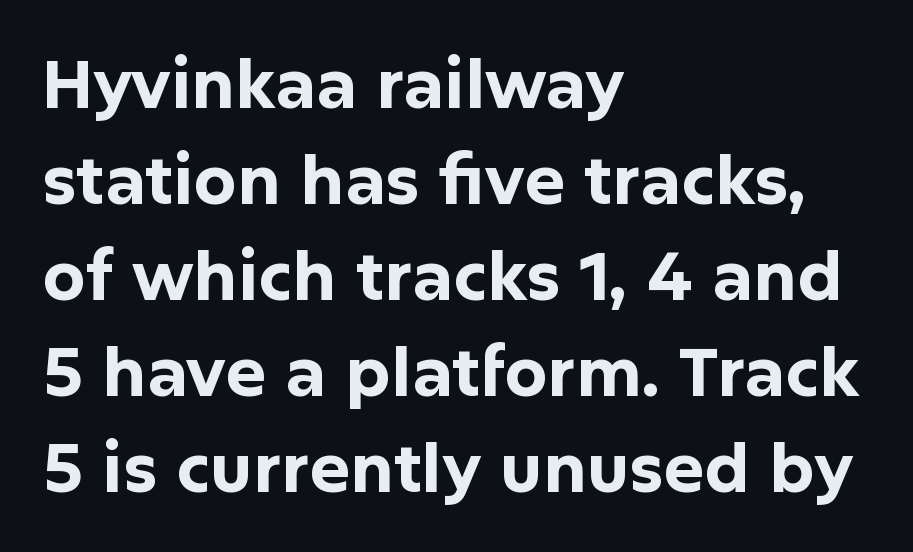
Q: Is the text bold? A: Yes.
Q: Is the text italic (slanted)? A: No, it is upright.
Q: Is the typeface a serif or a sans-serif typeface? A: Sans-serif.
Q: Is the text underlined? A: No.
Q: How is the paragraph aligned? A: Left-aligned.
Q: Is the spacing between letters normal or unusually wide? A: Normal.
Q: Is the spacing between lines tight, normal or loose? A: Normal.
Q: Width (condensed, normal, or wide)? A: Normal.
Q: Stroke contrast? A: Low.
Q: x-height? A: Medium.
Q: Monospaced? A: No.
